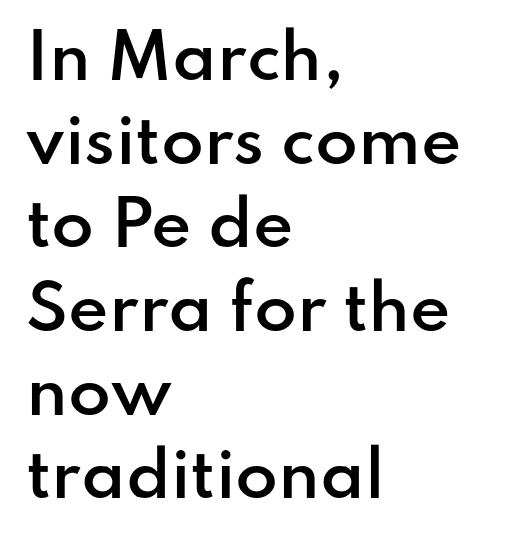
This sample has the flowing, uneven cadence of proportional lettering. The typesetter chose a ragged-right arrangement here. No extra tracking has been applied to these lines. In terms of letterform style, serifs are entirely absent.
